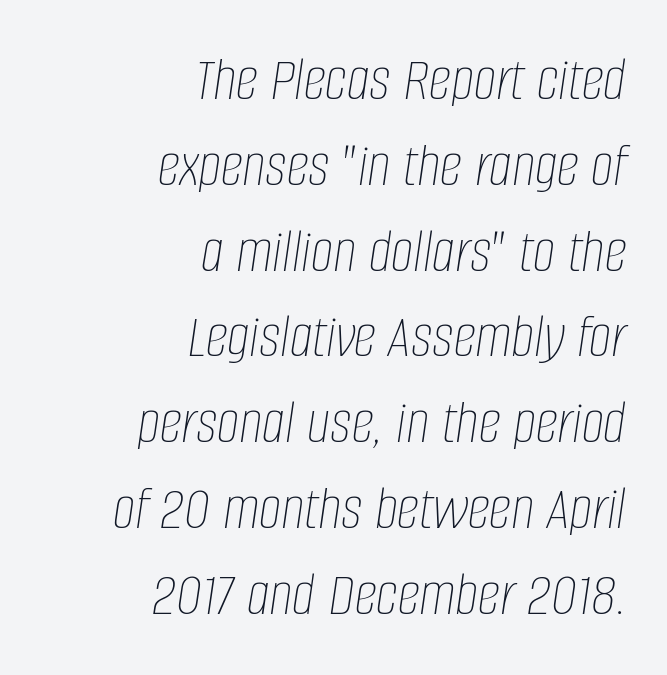
This sample uses an oblique cut, with every glyph tilted off the vertical. The paragraph has a hard right edge and a soft left edge. The font sits on the lighter half of the weight spectrum, regular included. The block of text has a typical density, with ordinary space between rows. Any mark beneath the type? The region is blank.
